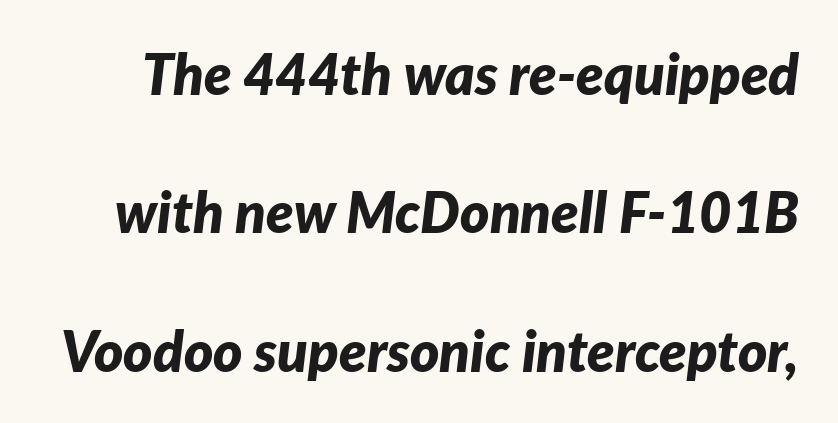
{"italic": "yes", "lean": "right", "slant_degrees": 7, "bold": "yes", "weight": "bold", "width": "normal", "stroke_contrast": "low", "x_height": "medium", "monospaced": "no", "underline": "no", "line_spacing": "loose", "line_spacing_ratio": 2.47, "letter_spacing": "normal", "letter_spacing_em": 0.0, "glyph_px": 56}
